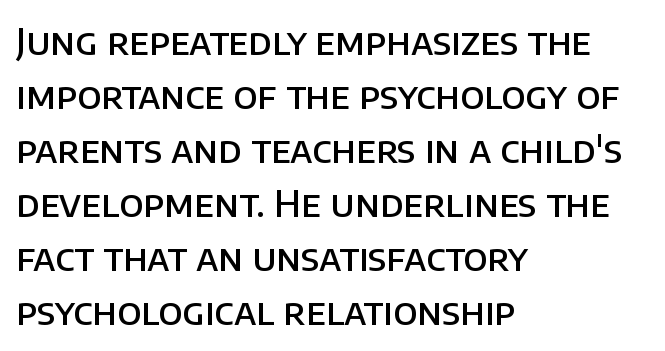
{"serif": "no", "italic": "no", "bold": "semi", "weight": "semibold", "width": "normal", "stroke_contrast": "low", "x_height": "large", "monospaced": "no", "underline": "no", "align": "left", "line_spacing": "normal", "line_spacing_ratio": 1.46, "letter_spacing": "normal", "letter_spacing_em": 0.0, "glyph_px": 37}
